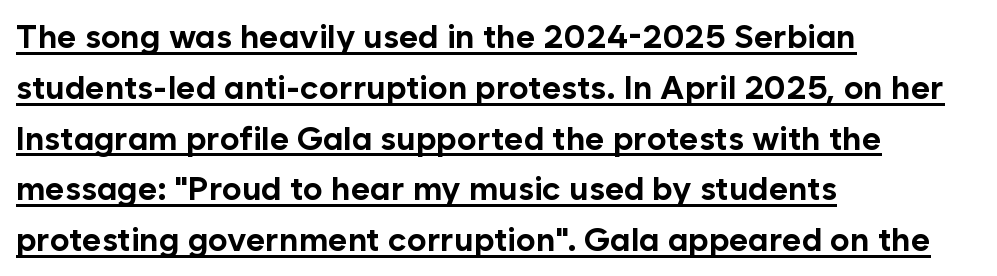
Plenty of ink on the page — the face is bold. Has an underline been added? It has. Classification — sans serif. Whoever set this chose a conventional vertical rhythm.
